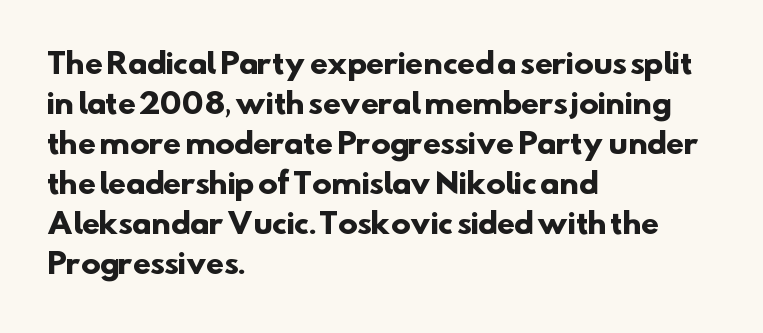
The image shows 29 px heavy sans-serif type; set left-aligned, normal line spacing (1.38x), normal letter spacing, not underlined; low stroke contrast and a small x-height.
